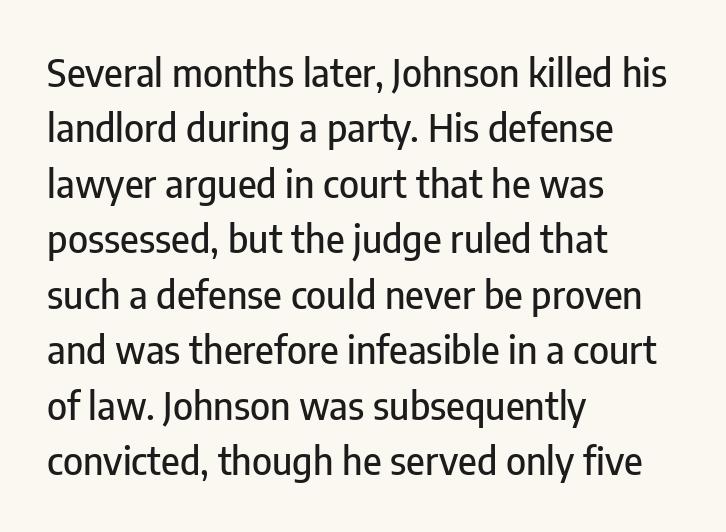
The image shows 38 px condensed sans-serif type, upright; set left-aligned, normal line spacing (1.46x), normal letter spacing, not underlined; low stroke contrast and a medium x-height.
